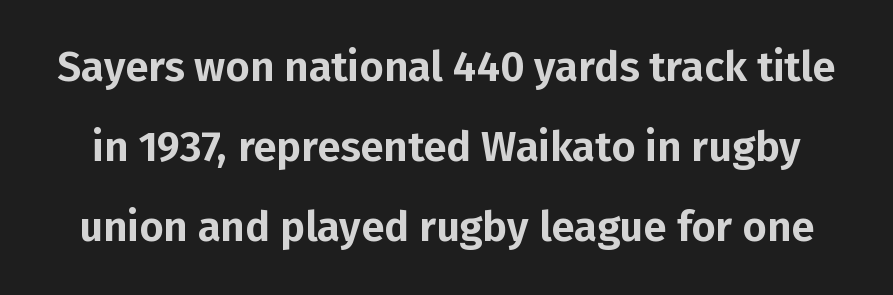
{"serif": "no", "italic": "no", "width": "normal", "stroke_contrast": "low", "x_height": "medium", "monospaced": "no", "underline": "no", "line_spacing": "loose", "line_spacing_ratio": 1.91, "letter_spacing": "normal", "letter_spacing_em": 0.0, "glyph_px": 42}
